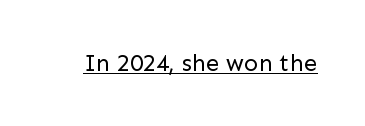
Underlined type. When letters stand straight like this, we call the style roman or upright. The line texture is even and compact thanks to regular tracking. The strokes carry an ordinary text weight at most.
